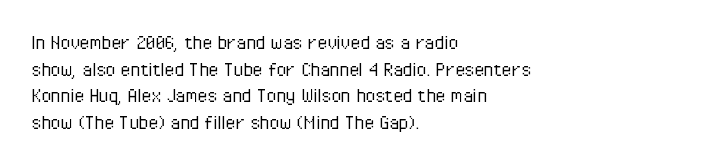
The image shows 22 px text type, upright; set left-aligned, line spacing 1.21x, normal letter spacing, not underlined.
